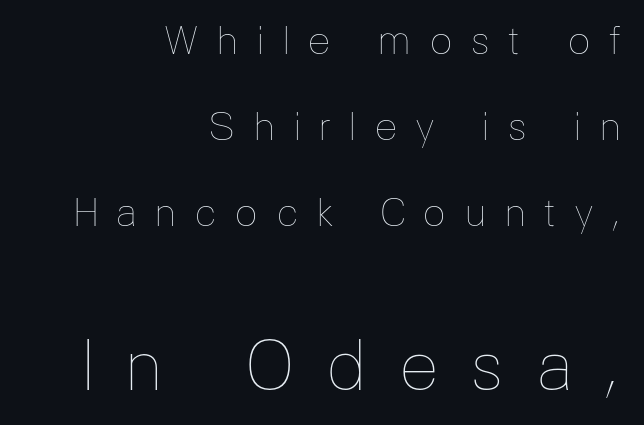
The image shows 68 px thin type, upright; set right-aligned, loose line spacing (2.2x), unusually wide letter spacing (+0.44 em), not underlined; the second (bottom) block is 1.74x larger; low stroke contrast and a medium x-height.
